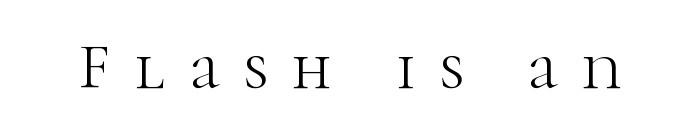
Q: Is the text bold? A: No.
Q: Is the text italic (slanted)? A: No, it is upright.
Q: Is the typeface a serif or a sans-serif typeface? A: Serif.
Q: Is the text underlined? A: No.
Q: Is the spacing between letters normal or unusually wide? A: Unusually wide.
Q: Width (condensed, normal, or wide)? A: Normal.
Q: Stroke contrast? A: High.
Q: x-height? A: Medium.
Q: Monospaced? A: No.
